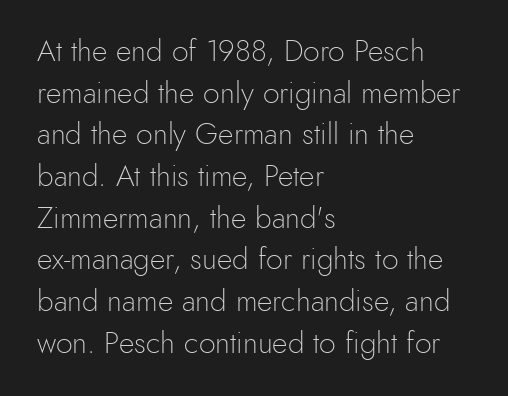
Q: Is the text bold? A: No.
Q: Is the text italic (slanted)? A: No, it is upright.
Q: Is the typeface a serif or a sans-serif typeface? A: Sans-serif.
Q: Is the text underlined? A: No.
Q: How is the paragraph aligned? A: Left-aligned.
Q: Is the spacing between letters normal or unusually wide? A: Normal.
Q: Is the spacing between lines tight, normal or loose? A: Normal.
Q: Width (condensed, normal, or wide)? A: Normal.
Q: x-height? A: Small.
Q: Monospaced? A: No.
